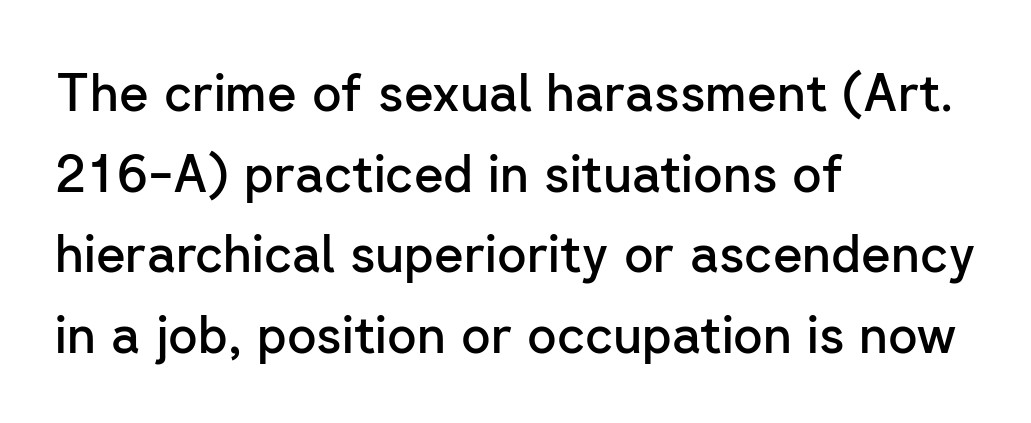
{"serif": "no", "italic": "no", "bold": "semi", "weight": "semibold", "width": "normal", "stroke_contrast": "low", "x_height": "medium", "monospaced": "no", "underline": "no", "align": "left", "line_spacing": "normal", "line_spacing_ratio": 1.58, "letter_spacing": "normal", "letter_spacing_em": 0.0, "glyph_px": 51}
